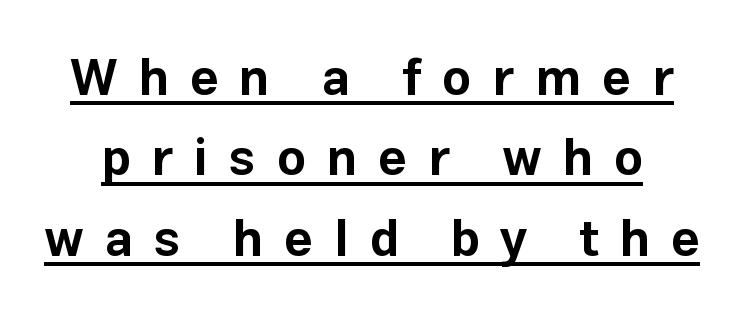
Q: Is the text bold? A: Yes.
Q: Is the text italic (slanted)? A: No, it is upright.
Q: Is the typeface a serif or a sans-serif typeface? A: Sans-serif.
Q: Is the text underlined? A: Yes.
Q: Is the spacing between letters normal or unusually wide? A: Unusually wide.
Q: Is the spacing between lines tight, normal or loose? A: Normal.
Q: Width (condensed, normal, or wide)? A: Normal.
Q: Stroke contrast? A: Low.
Q: x-height? A: Medium.
Q: Monospaced? A: No.
